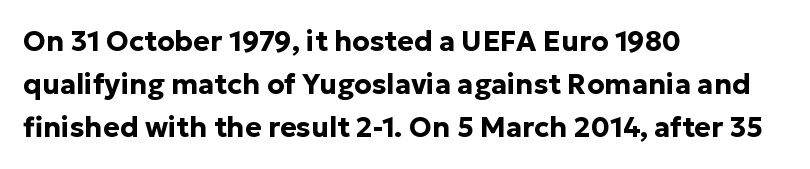
{"serif": "no", "italic": "no", "bold": "yes", "weight": "bold", "width": "normal", "stroke_contrast": "low", "x_height": "medium", "monospaced": "no", "underline": "no", "align": "left", "line_spacing": "normal", "line_spacing_ratio": 1.54, "letter_spacing": "normal", "letter_spacing_em": 0.0, "glyph_px": 28}
